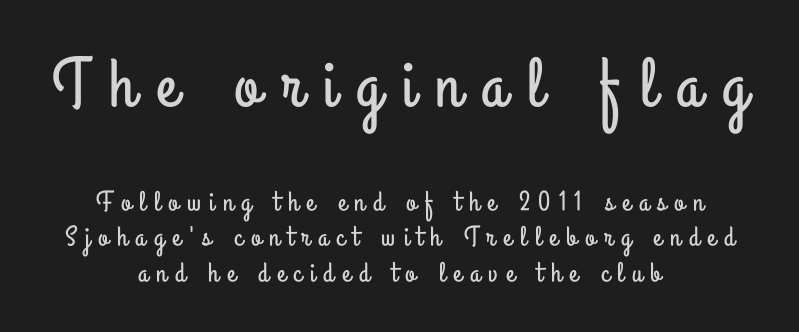
Each new line begins a customary step beneath the previous one. Rendered with straight, roman letterforms. Think of a printed novel: that variable character pitch is what you see here. Serifs: no, the terminals of the letterforms are clean. The text block is weighted toward neither margin, spreading evenly from the middle. The zone under the glyphs is completely vacant.
